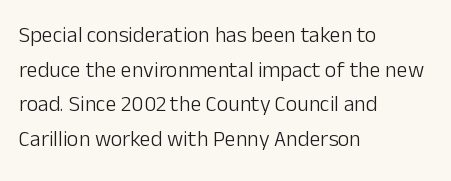
Which margin do the lines hug? The left one — the right edge is uneven. This is roman type, the default non-slanted kind. Summary of vertical rhythm: regular, with standard interline spacing. These glyphs show unthickened strokes, regular width or finer. The rendering keeps characters at their native spacing. The gap between lines stays unmarked.
